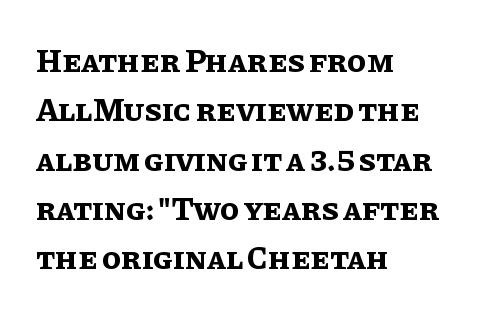
Regular leading. Every character sits straight up, as roman type does. Students, this is bold: see how much ink each stroke carries. Tracking here is standard; glyphs follow each other at the usual distance. The passage shown is not underscored anywhere.
